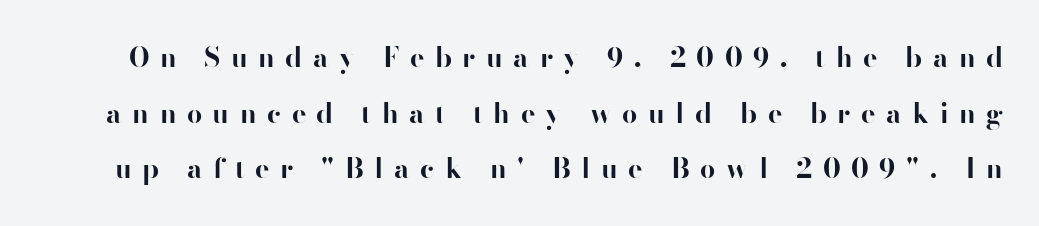
The image shows 27 px bold type, upright; set loose line spacing (2.06x), unusually wide letter spacing (+0.39 em), not underlined.
